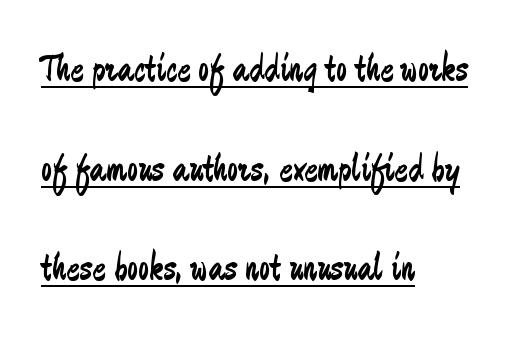
Q: Is the text bold? A: No.
Q: Is the text italic (slanted)? A: Yes.
Q: Is the typeface a serif or a sans-serif typeface? A: Sans-serif.
Q: Is the text underlined? A: Yes.
Q: How is the paragraph aligned? A: Left-aligned.
Q: Is the spacing between letters normal or unusually wide? A: Normal.
Q: Is the spacing between lines tight, normal or loose? A: Loose.
Q: Width (condensed, normal, or wide)? A: Condensed.
Q: Stroke contrast? A: Low.
Q: x-height? A: Small.
Q: Monospaced? A: No.
